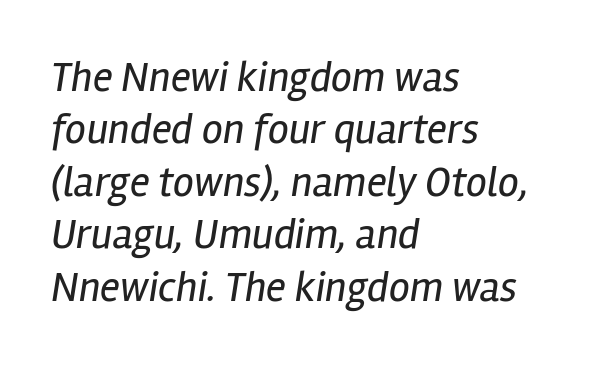
Q: Is the text bold? A: No.
Q: Is the text italic (slanted)? A: Yes, it leans right by about 12 degrees.
Q: Is the text underlined? A: No.
Q: How is the paragraph aligned? A: Left-aligned.
Q: Is the spacing between letters normal or unusually wide? A: Normal.
Q: Is the spacing between lines tight, normal or loose? A: Normal.
Q: Width (condensed, normal, or wide)? A: Condensed.
Q: Stroke contrast? A: Low.
Q: x-height? A: Medium.
Q: Monospaced? A: No.
